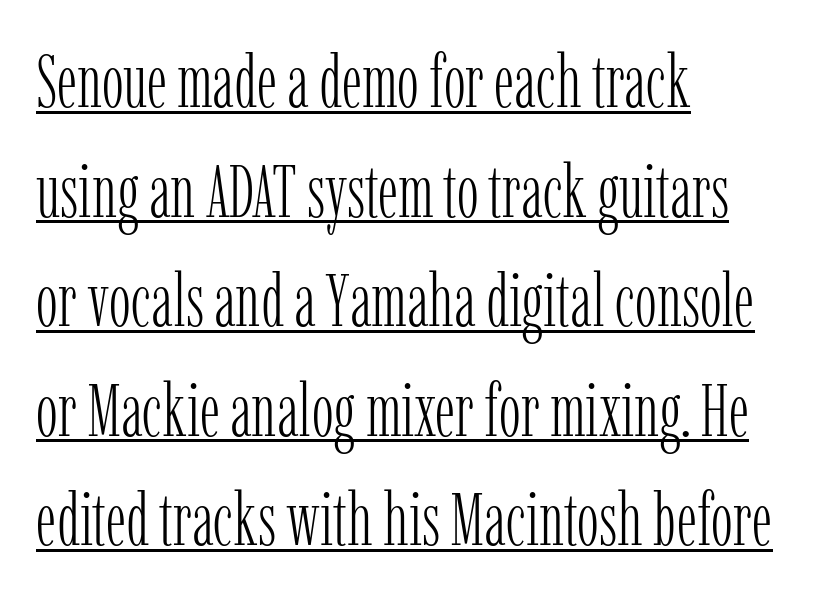
Q: Is the text bold? A: No.
Q: Is the text italic (slanted)? A: No, it is upright.
Q: Is the typeface a serif or a sans-serif typeface? A: Serif.
Q: Is the text underlined? A: Yes.
Q: How is the paragraph aligned? A: Left-aligned.
Q: Is the spacing between letters normal or unusually wide? A: Normal.
Q: Is the spacing between lines tight, normal or loose? A: Normal.
Q: Width (condensed, normal, or wide)? A: Condensed.
Q: Stroke contrast? A: Low.
Q: x-height? A: Medium.
Q: Monospaced? A: No.
